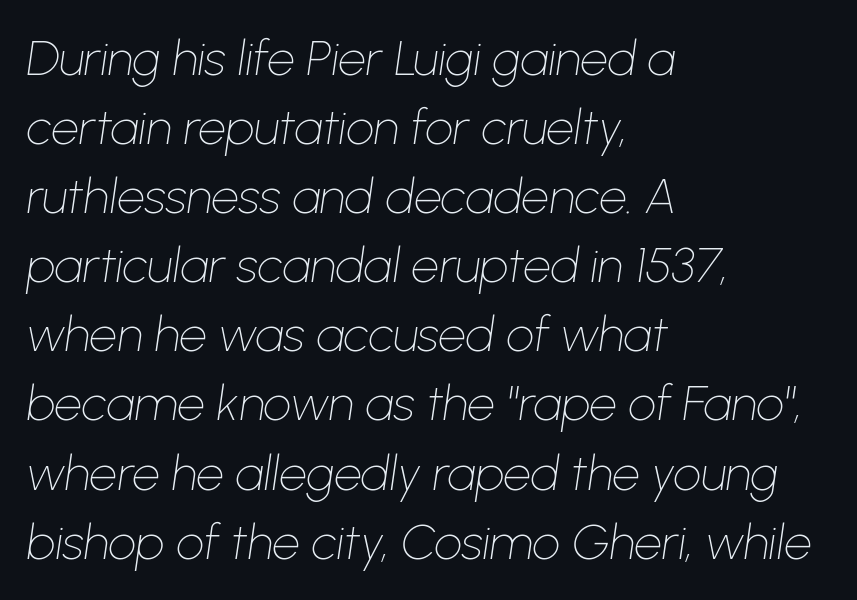
There is no visible air inserted between adjacent glyphs. Notice how the stems are inclined rather than vertical — that's the hallmark of italics. Reading down the column, the eye jumps a familiar distance to each next line. Visually the block forms a straight wall on the left and a jagged coastline on the right. This reads as an unemphasized weight, regular at the heaviest. Has an underline been added? It has not.
